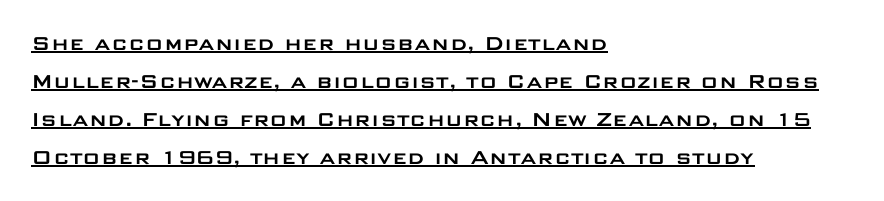
The image shows 24 px text type, upright; set left-aligned, normal line spacing (1.58x), normal letter spacing, underlined.
